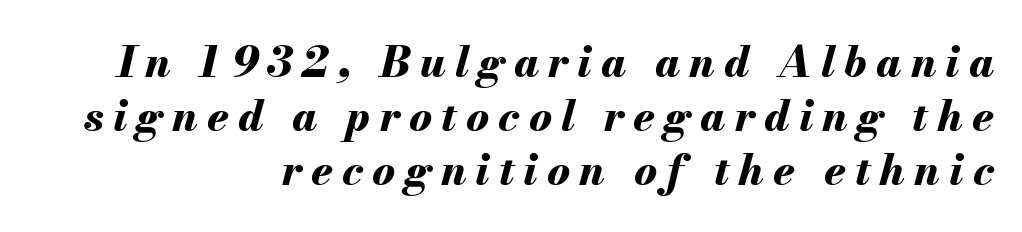
The image shows 43 px bold type, italic (leaning right); set right-aligned, normal line spacing (1.26x), unusually wide letter spacing (+0.21 em), not underlined; medium stroke contrast and a small x-height.
